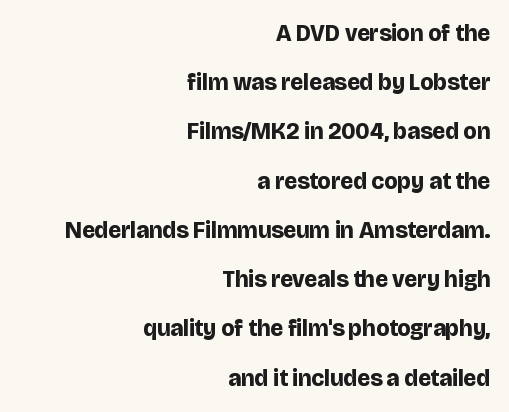
{"italic": "no", "bold": "yes", "underline": "no", "align": "right", "line_spacing": "loose", "line_spacing_ratio": 2.14, "letter_spacing": "normal", "letter_spacing_em": 0.0, "glyph_px": 23}
